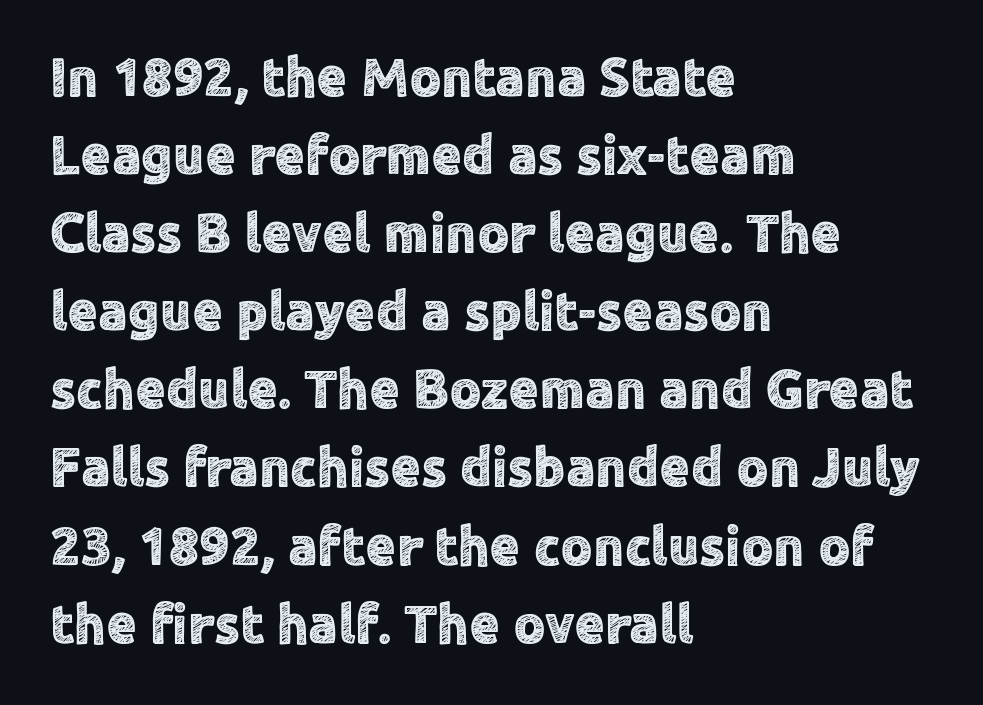
Q: Is the text italic (slanted)? A: No, it is upright.
Q: Is the typeface a serif or a sans-serif typeface? A: Sans-serif.
Q: Is the text underlined? A: No.
Q: How is the paragraph aligned? A: Left-aligned.
Q: Is the spacing between letters normal or unusually wide? A: Normal.
Q: Is the spacing between lines tight, normal or loose? A: Normal.
Q: Width (condensed, normal, or wide)? A: Normal.
Q: x-height? A: Medium.
Q: Monospaced? A: No.
